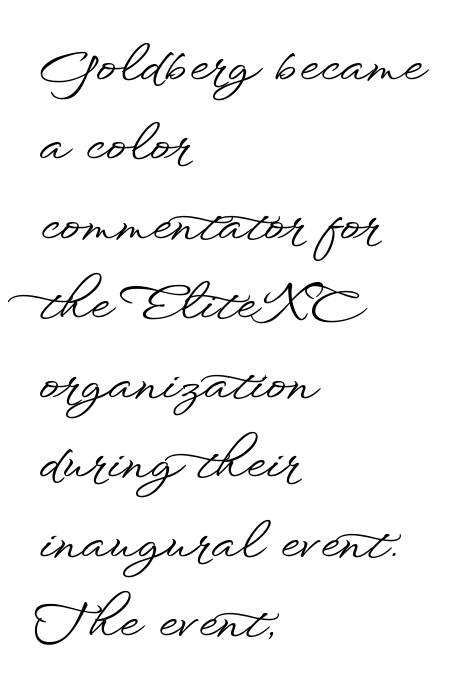
The image shows 50 px wide sans-serif type; set left-aligned, normal line spacing (1.59x), normal letter spacing, not underlined; low stroke contrast and a small x-height.
